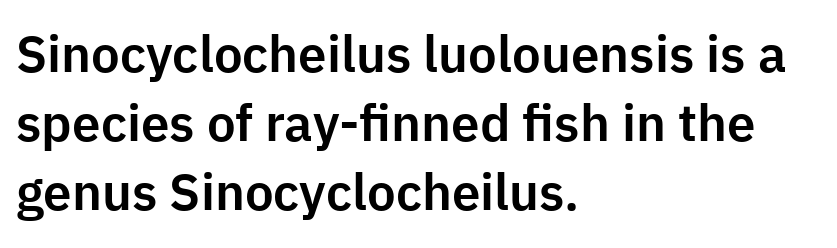
{"serif": "no", "italic": "no", "width": "normal", "stroke_contrast": "low", "x_height": "medium", "monospaced": "no", "underline": "no", "align": "left", "line_spacing": "normal", "line_spacing_ratio": 1.35, "letter_spacing": "normal", "letter_spacing_em": 0.0, "glyph_px": 51}
